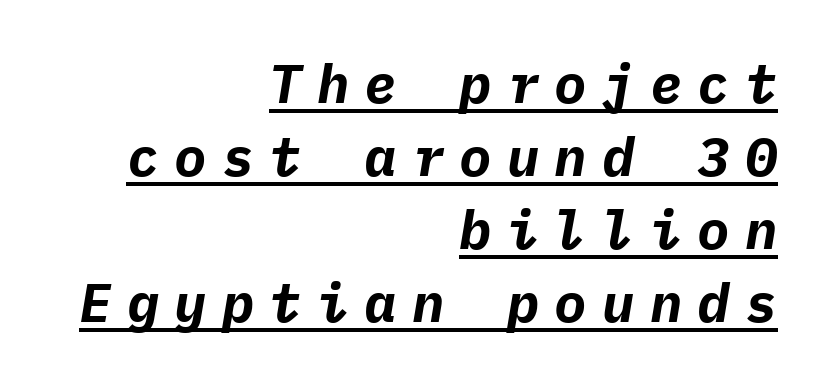
Q: Is the text bold? A: Yes.
Q: Is the text italic (slanted)? A: Yes, it leans right by about 9 degrees.
Q: Is the text underlined? A: Yes.
Q: How is the paragraph aligned? A: Right-aligned.
Q: Is the spacing between letters normal or unusually wide? A: Unusually wide.
Q: Is the spacing between lines tight, normal or loose? A: Normal.
Q: Width (condensed, normal, or wide)? A: Normal.
Q: Stroke contrast? A: Low.
Q: x-height? A: Medium.
Q: Monospaced? A: Yes.
